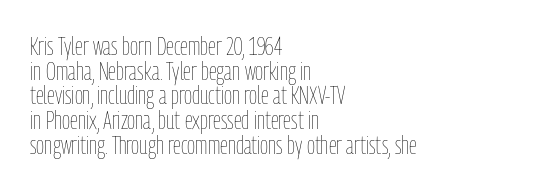
Q: Is the text bold? A: No.
Q: Is the text italic (slanted)? A: No, it is upright.
Q: Is the text underlined? A: No.
Q: How is the paragraph aligned? A: Left-aligned.
Q: Is the spacing between letters normal or unusually wide? A: Normal.
Q: Is the spacing between lines tight, normal or loose? A: Tight.
